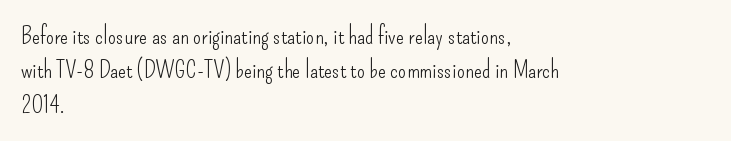
Q: Is the text bold? A: No.
Q: Is the text italic (slanted)? A: No, it is upright.
Q: Is the text underlined? A: No.
Q: How is the paragraph aligned? A: Left-aligned.
Q: Is the spacing between letters normal or unusually wide? A: Normal.
Q: Is the spacing between lines tight, normal or loose? A: Normal.
